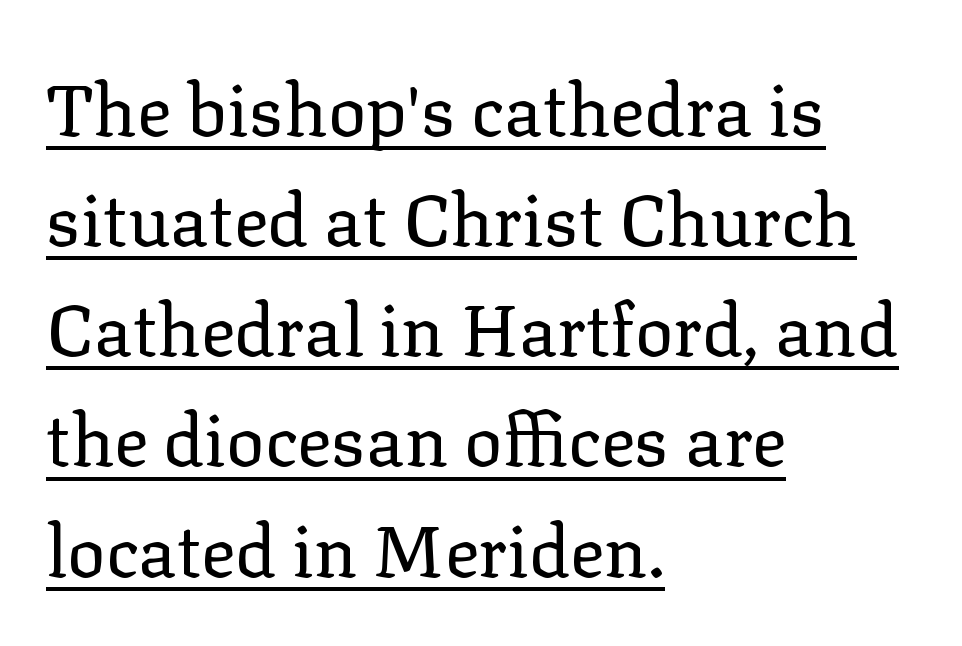
The image shows 72 px regular-weight serif type, upright; set left-aligned, normal line spacing (1.53x), normal letter spacing, underlined; low stroke contrast and a medium x-height.
